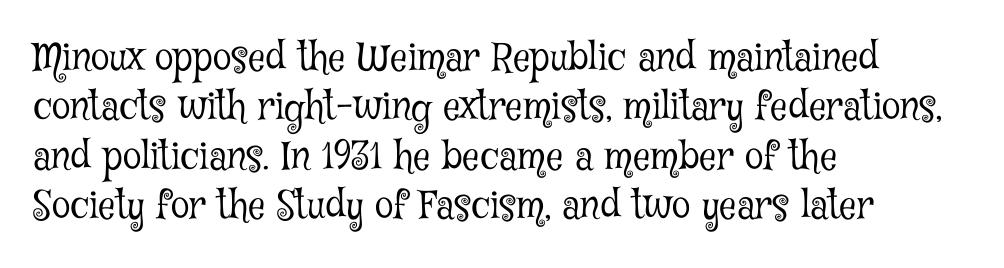
Q: Is the text bold? A: No.
Q: Is the text italic (slanted)? A: No, it is upright.
Q: Is the typeface a serif or a sans-serif typeface? A: Serif.
Q: Is the text underlined? A: No.
Q: How is the paragraph aligned? A: Left-aligned.
Q: Is the spacing between letters normal or unusually wide? A: Normal.
Q: Is the spacing between lines tight, normal or loose? A: Normal.
Q: Width (condensed, normal, or wide)? A: Condensed.
Q: Stroke contrast? A: Low.
Q: x-height? A: Medium.
Q: Monospaced? A: No.
